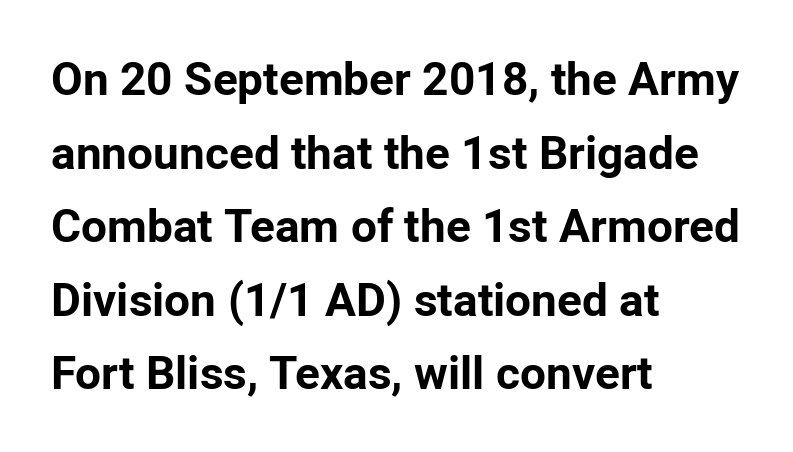
Q: Is the text bold? A: Yes.
Q: Is the text italic (slanted)? A: No, it is upright.
Q: Is the typeface a serif or a sans-serif typeface? A: Sans-serif.
Q: Is the text underlined? A: No.
Q: How is the paragraph aligned? A: Left-aligned.
Q: Is the spacing between letters normal or unusually wide? A: Normal.
Q: Is the spacing between lines tight, normal or loose? A: Normal.
Q: Width (condensed, normal, or wide)? A: Normal.
Q: Stroke contrast? A: Low.
Q: x-height? A: Medium.
Q: Monospaced? A: No.
